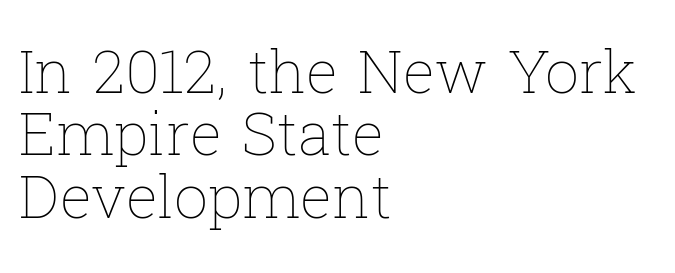
{"italic": "no", "bold": "no", "weight": "thin", "width": "normal", "stroke_contrast": "low", "x_height": "medium", "monospaced": "no", "underline": "no", "align": "left", "line_spacing": "tight", "line_spacing_ratio": 1.04, "letter_spacing": "normal", "letter_spacing_em": 0.0, "glyph_px": 60}
